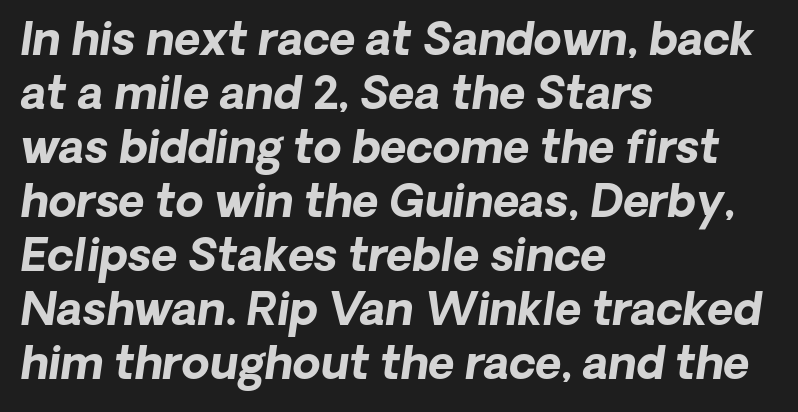
Q: Is the text bold? A: Yes.
Q: Is the typeface a serif or a sans-serif typeface? A: Sans-serif.
Q: Is the text underlined? A: No.
Q: How is the paragraph aligned? A: Left-aligned.
Q: Is the spacing between letters normal or unusually wide? A: Normal.
Q: Width (condensed, normal, or wide)? A: Normal.
Q: Stroke contrast? A: Low.
Q: x-height? A: Medium.
Q: Monospaced? A: No.
